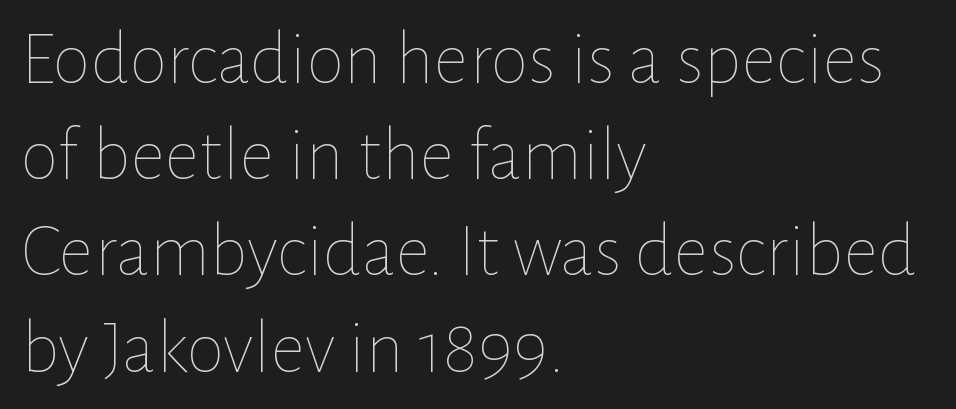
The image shows 77 px thin type, upright; set left-aligned, normal line spacing (1.25x), normal letter spacing, not underlined; low stroke contrast and a medium x-height.
